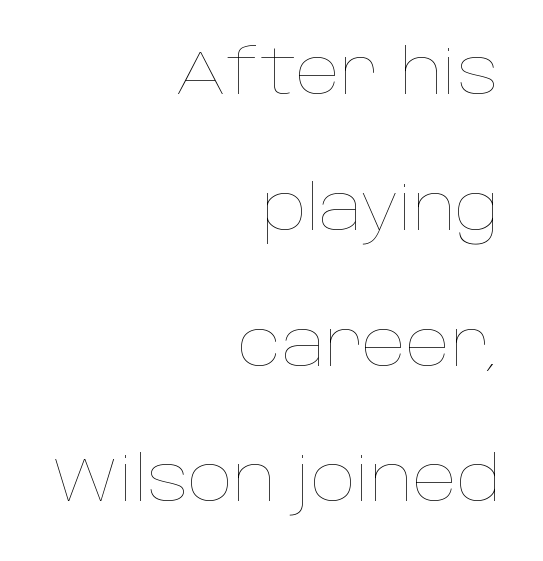
The image shows 62 px thin type, upright; set right-aligned, loose line spacing (2.19x), normal letter spacing, not underlined; low stroke contrast and a large x-height.
